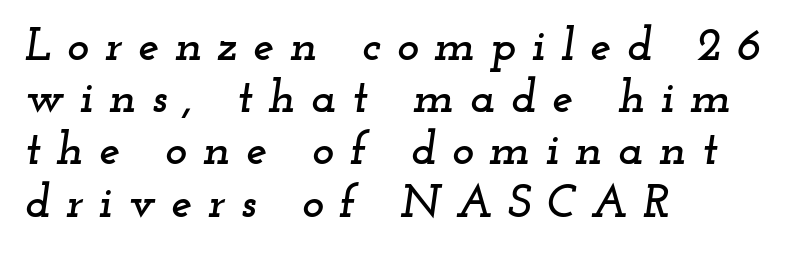
{"serif": "yes", "italic": "yes", "lean": "right", "slant_degrees": 12, "width": "wide", "stroke_contrast": "low", "x_height": "small", "monospaced": "no", "underline": "no", "align": "left", "line_spacing": "tight", "line_spacing_ratio": 1.11, "letter_spacing": "wide", "letter_spacing_em": 0.33, "glyph_px": 47}
